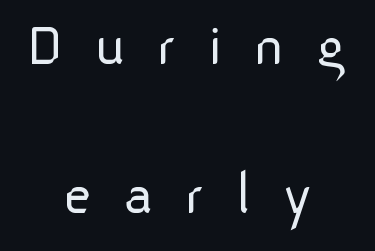
Beneath every word, the page is bare. Is there much room between lines? Yes — plenty of vertical air separates them. A student would call this center alignment; a typographer would say set centered. Quick note: not italic, upright. This sample uses expanded letter spacing, leaving extra air between glyphs. Character widths vary here, with narrow letters taking less room than wide ones.
